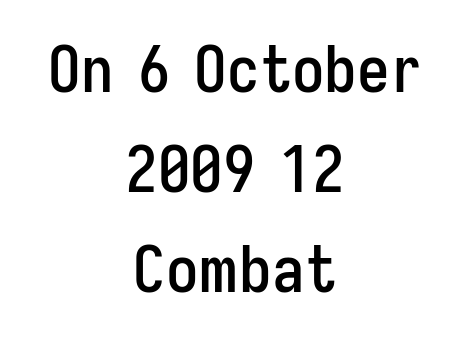
The image shows 65 px condensed sans-serif type, upright; set centered, normal line spacing (1.54x), normal letter spacing, not underlined; low stroke contrast and a medium x-height.
